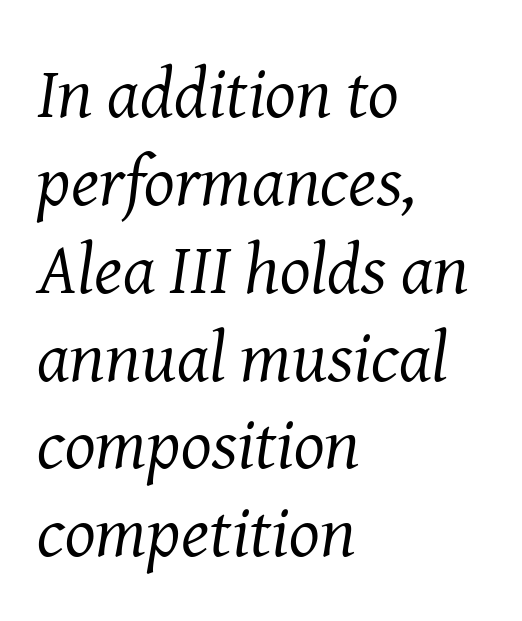
Vertical stems look standard width or narrower in stroke. Do the characters align in a grid? No, the font is proportional. Serifs: yes, visible at the terminals of the letterforms. Each line starts at the same left margin while the right side varies.
